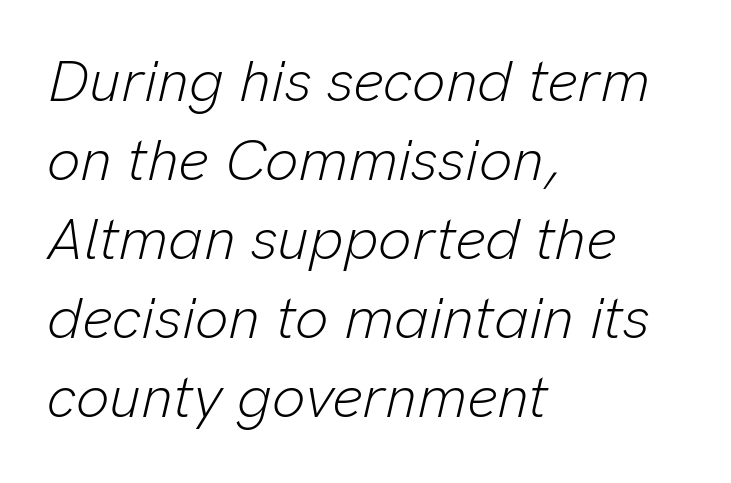
When letters slant like this, we call the style italic. You could not count columns in this text — the font is proportionally spaced. Honestly, the letter spacing is just normal — you wouldn't notice it. Horizontal bands of white between lines are of average thickness.
